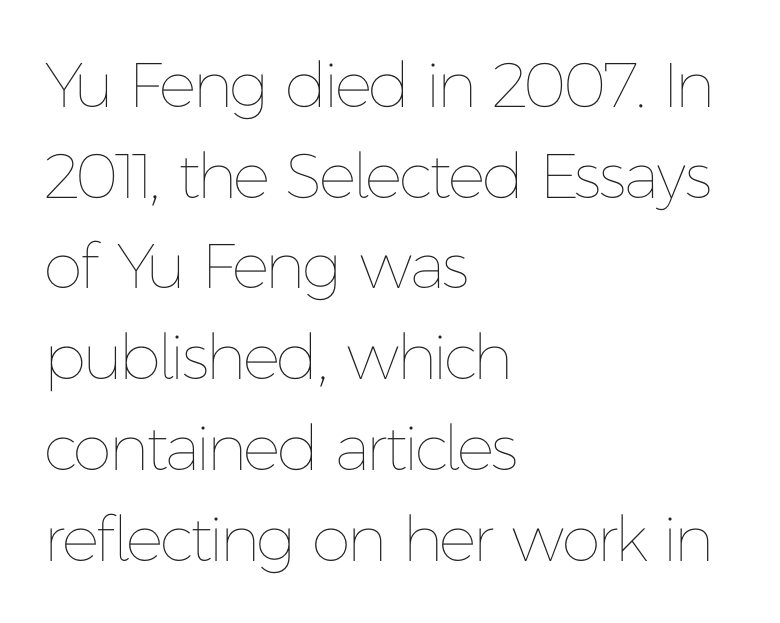
All the whitespace from short lines collects on the right. The baseline area is clear. This is not heavy type; no bold has been used. A typesetter would call this proportional, since set widths differ per character. Observe the ordinary spacing: letters are neighbours, not strangers.
